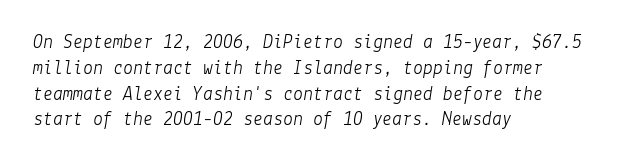
{"italic": "yes", "lean": "right", "slant_degrees": 9, "bold": "no", "underline": "no", "align": "left", "line_spacing": "normal", "line_spacing_ratio": 1.29, "letter_spacing": "normal", "letter_spacing_em": 0.0, "glyph_px": 20}
